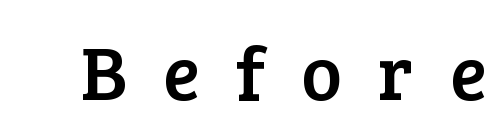
{"serif": "yes", "italic": "no", "width": "normal", "stroke_contrast": "low", "x_height": "medium", "monospaced": "no", "underline": "no", "letter_spacing": "wide", "letter_spacing_em": 0.47, "glyph_px": 77}
